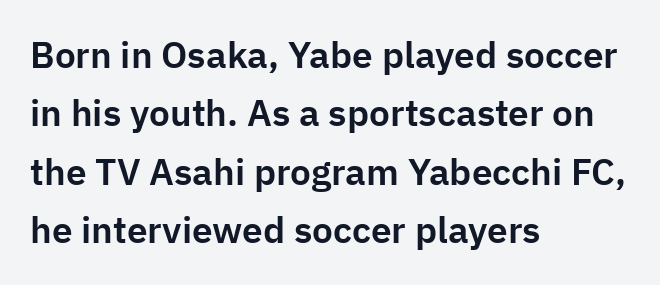
{"serif": "no", "italic": "no", "width": "normal", "stroke_contrast": "low", "x_height": "medium", "monospaced": "no", "underline": "no", "align": "left", "line_spacing": "normal", "line_spacing_ratio": 1.58, "letter_spacing": "normal", "letter_spacing_em": 0.0, "glyph_px": 37}
